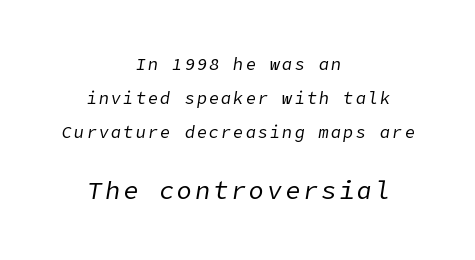
The setting favours the middle, as headings and verse often do. Leading is clearly above the norm, producing a sparse column. Decoration check: the copy has no underline. Weight: not bold — regular or lighter. Scale increases going downward across the two blocks. A typesetter would mark this as italic.
